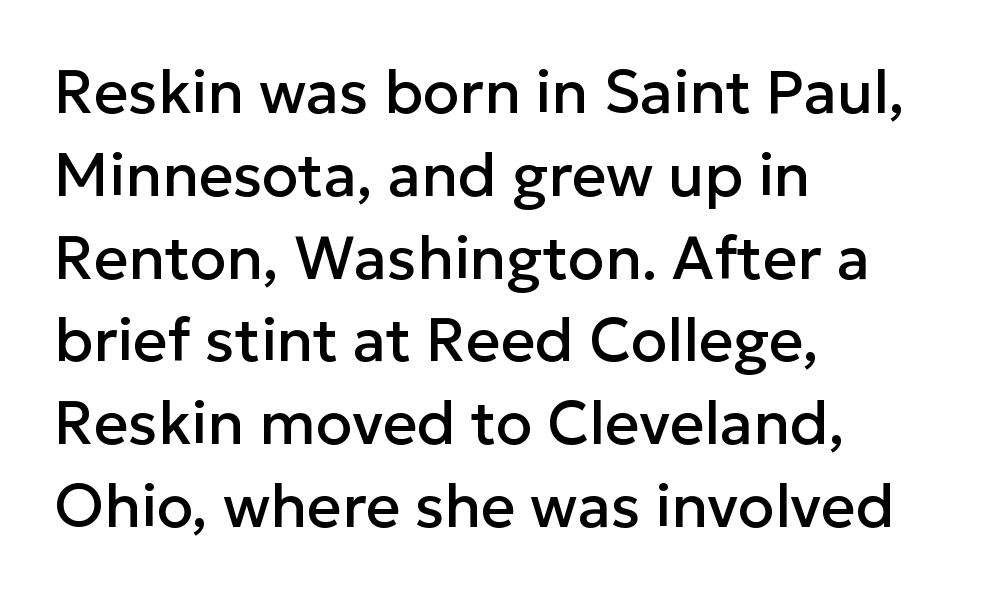
Q: Is the text italic (slanted)? A: No, it is upright.
Q: Is the typeface a serif or a sans-serif typeface? A: Sans-serif.
Q: Is the text underlined? A: No.
Q: How is the paragraph aligned? A: Left-aligned.
Q: Is the spacing between letters normal or unusually wide? A: Normal.
Q: Is the spacing between lines tight, normal or loose? A: Normal.
Q: Width (condensed, normal, or wide)? A: Normal.
Q: Stroke contrast? A: Low.
Q: x-height? A: Medium.
Q: Monospaced? A: No.
